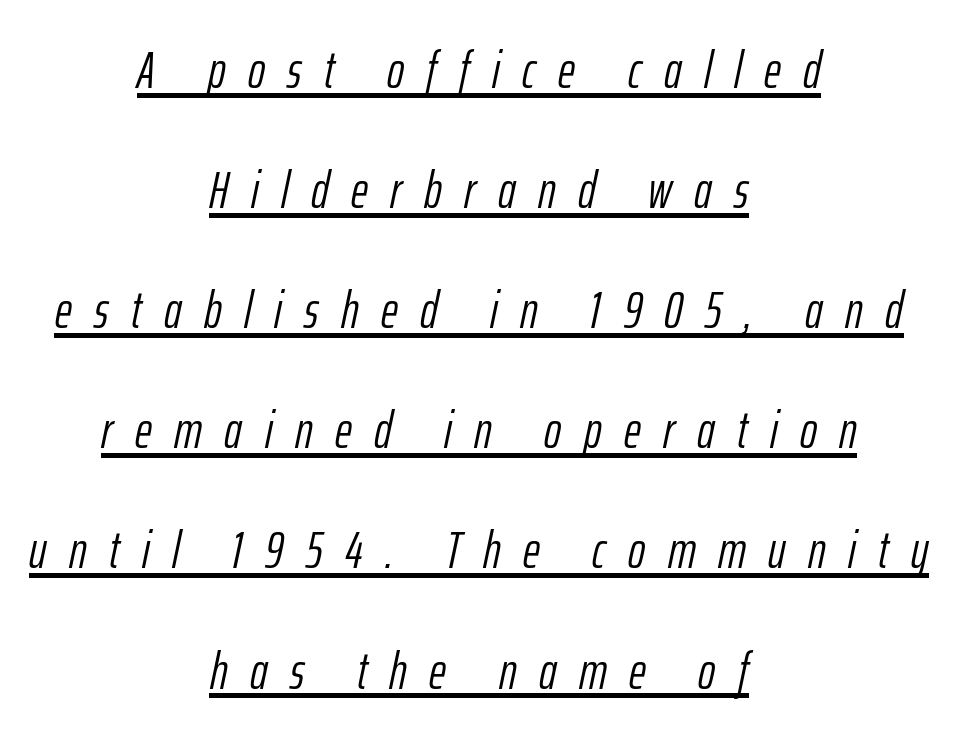
The image shows 52 px light, condensed type, italic (leaning right); set centered, loose line spacing (2.31x), unusually wide letter spacing (+0.43 em), underlined; low stroke contrast and a medium x-height.
